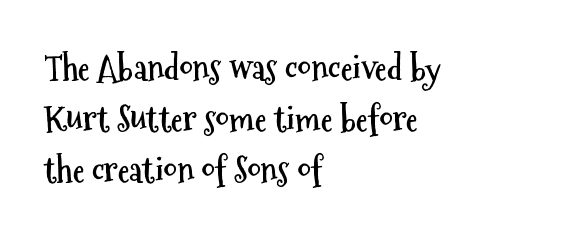
The image shows 34 px semibold, condensed sans-serif type, upright; set left-aligned, normal line spacing (1.5x), normal letter spacing, not underlined; medium stroke contrast and a medium x-height.
